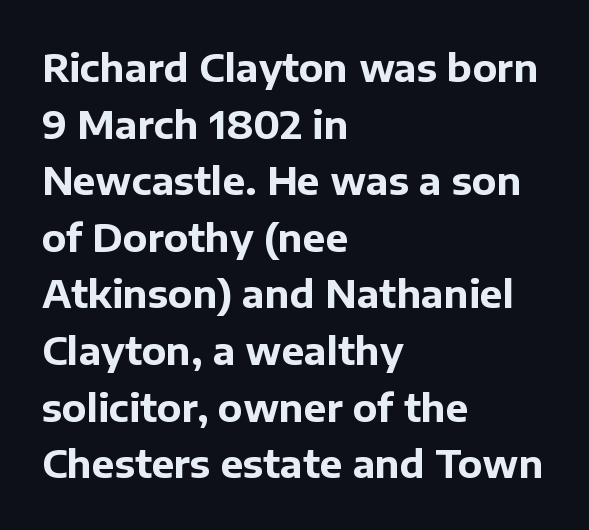
The image shows 38 px bold sans-serif type, upright; set left-aligned, normal line spacing (1.49x), normal letter spacing, not underlined; low stroke contrast and a medium x-height.
